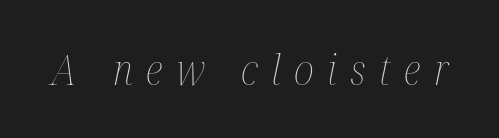
{"italic": "yes", "lean": "right", "slant_degrees": 12, "bold": "no", "weight": "thin", "width": "condensed", "stroke_contrast": "medium", "x_height": "medium", "monospaced": "no", "underline": "no", "letter_spacing": "wide", "letter_spacing_em": 0.32, "glyph_px": 42}
